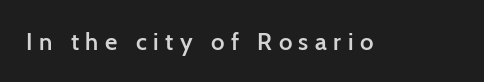
Has an underline been added? It has not. Does extra space separate the letters? Yes, quite a lot of it. Every character sits straight up, as roman type does. Heft: intermediate — a semibold.
